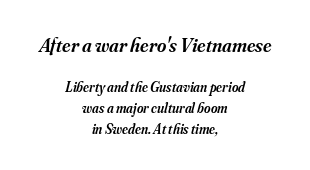
{"italic": "yes", "lean": "right", "slant_degrees": 16, "bold": "semi", "underline": "no", "align": "center", "line_spacing": "normal", "line_spacing_ratio": 1.49, "letter_spacing": "normal", "letter_spacing_em": 0.0, "larger_block": "first", "size_ratio": 1.43, "glyph_px": 20}
